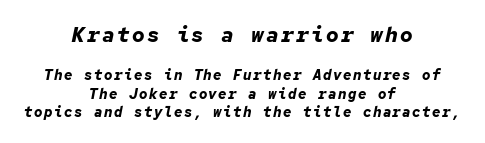
{"italic": "yes", "lean": "right", "slant_degrees": 12, "bold": "yes", "underline": "no", "align": "center", "line_spacing": "normal", "line_spacing_ratio": 1.34, "larger_block": "first", "size_ratio": 1.5, "glyph_px": 21}
